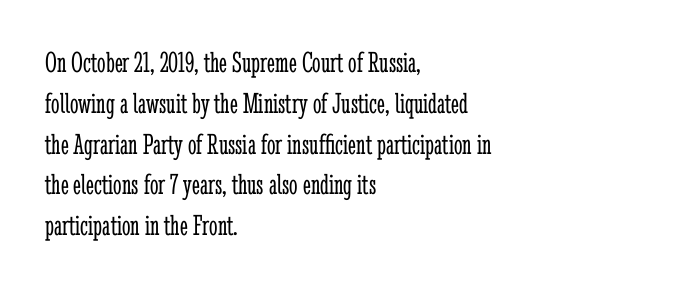
{"serif": "yes", "italic": "no", "bold": "no", "weight": "light", "width": "condensed", "stroke_contrast": "low", "x_height": "medium", "monospaced": "no", "underline": "no", "align": "left", "line_spacing": "normal", "line_spacing_ratio": 1.36, "letter_spacing": "normal", "letter_spacing_em": 0.0, "glyph_px": 30}
